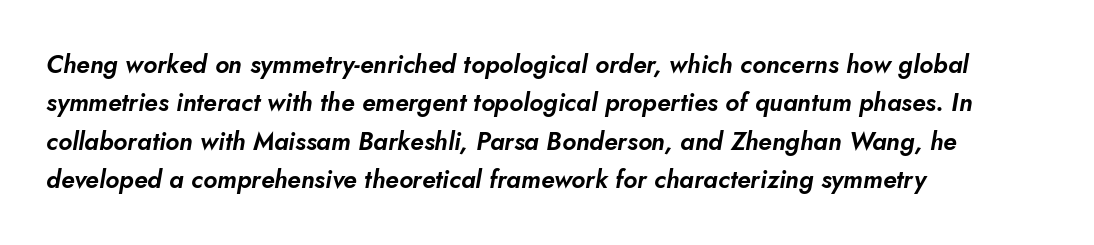
{"italic": "yes", "lean": "right", "slant_degrees": 5, "underline": "no", "align": "left", "line_spacing": "normal", "line_spacing_ratio": 1.54, "letter_spacing": "normal", "letter_spacing_em": 0.0, "glyph_px": 25}
